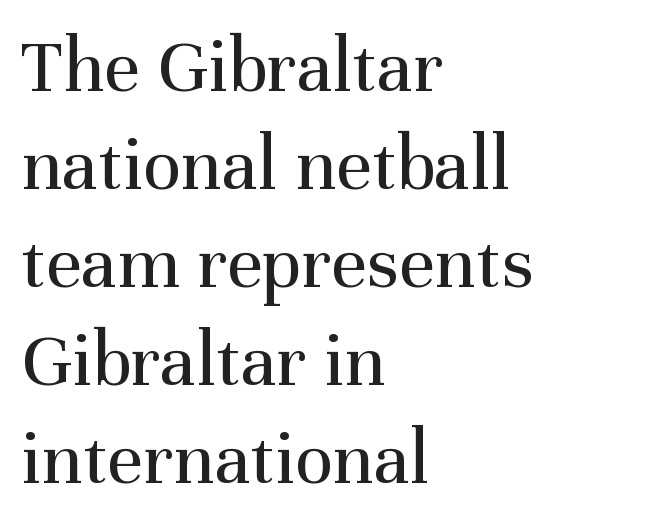
Q: Is the text bold? A: No.
Q: Is the text italic (slanted)? A: No, it is upright.
Q: Is the typeface a serif or a sans-serif typeface? A: Serif.
Q: Is the text underlined? A: No.
Q: How is the paragraph aligned? A: Left-aligned.
Q: Is the spacing between letters normal or unusually wide? A: Normal.
Q: Width (condensed, normal, or wide)? A: Normal.
Q: Stroke contrast? A: Medium.
Q: x-height? A: Medium.
Q: Monospaced? A: No.
